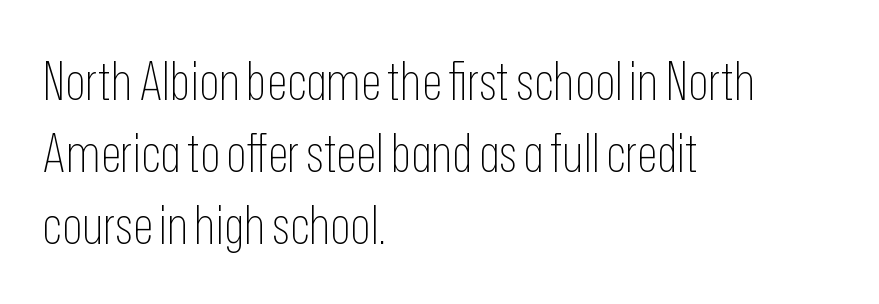
{"serif": "no", "italic": "no", "bold": "no", "weight": "thin", "width": "condensed", "stroke_contrast": "low", "x_height": "medium", "monospaced": "no", "underline": "no", "align": "left", "line_spacing": "normal", "line_spacing_ratio": 1.36, "letter_spacing": "normal", "letter_spacing_em": 0.0, "glyph_px": 53}
